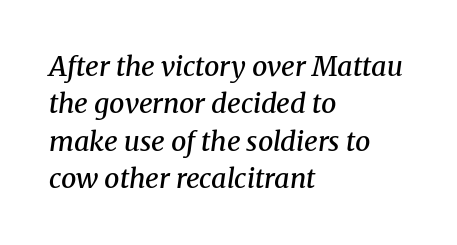
Q: Is the text bold? A: Semi-bold.
Q: Is the text italic (slanted)? A: Yes, it leans right by about 8 degrees.
Q: Is the text underlined? A: No.
Q: How is the paragraph aligned? A: Left-aligned.
Q: Is the spacing between letters normal or unusually wide? A: Normal.
Q: Is the spacing between lines tight, normal or loose? A: Normal.
